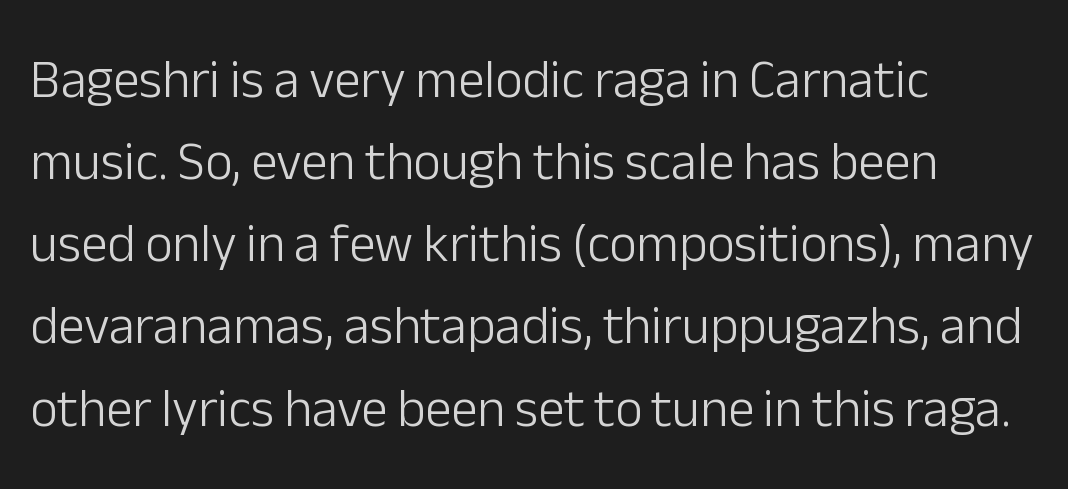
Q: Is the text bold? A: No.
Q: Is the text italic (slanted)? A: No, it is upright.
Q: Is the typeface a serif or a sans-serif typeface? A: Sans-serif.
Q: Is the text underlined? A: No.
Q: How is the paragraph aligned? A: Left-aligned.
Q: Is the spacing between letters normal or unusually wide? A: Normal.
Q: Is the spacing between lines tight, normal or loose? A: Normal.
Q: Width (condensed, normal, or wide)? A: Normal.
Q: Stroke contrast? A: Low.
Q: x-height? A: Medium.
Q: Monospaced? A: No.
